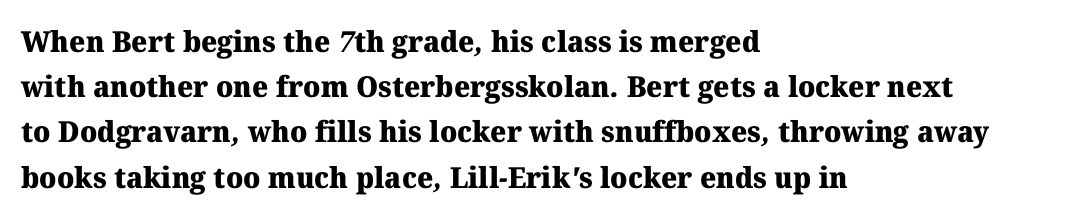
Q: Is the text bold? A: Yes.
Q: Is the typeface a serif or a sans-serif typeface? A: Serif.
Q: Is the text underlined? A: No.
Q: How is the paragraph aligned? A: Left-aligned.
Q: Is the spacing between letters normal or unusually wide? A: Normal.
Q: Is the spacing between lines tight, normal or loose? A: Normal.
Q: Width (condensed, normal, or wide)? A: Normal.
Q: Stroke contrast? A: Medium.
Q: x-height? A: Medium.
Q: Monospaced? A: No.
